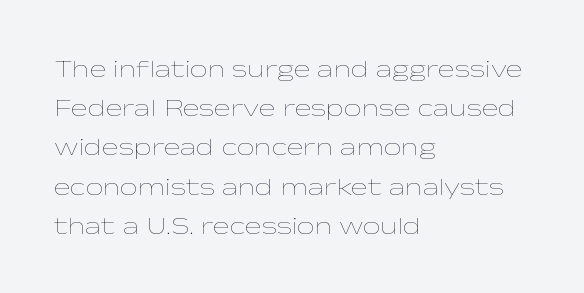
Q: Is the text bold? A: No.
Q: Is the text italic (slanted)? A: No, it is upright.
Q: Is the text underlined? A: No.
Q: How is the paragraph aligned? A: Left-aligned.
Q: Is the spacing between letters normal or unusually wide? A: Normal.
Q: Is the spacing between lines tight, normal or loose? A: Normal.
